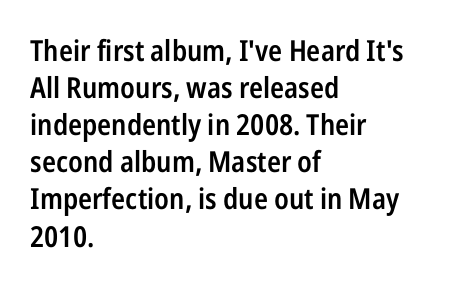
Q: Is the text bold? A: Semi-bold.
Q: Is the text italic (slanted)? A: No, it is upright.
Q: Is the typeface a serif or a sans-serif typeface? A: Sans-serif.
Q: Is the text underlined? A: No.
Q: How is the paragraph aligned? A: Left-aligned.
Q: Is the spacing between letters normal or unusually wide? A: Normal.
Q: Is the spacing between lines tight, normal or loose? A: Normal.
Q: Width (condensed, normal, or wide)? A: Condensed.
Q: Stroke contrast? A: Low.
Q: x-height? A: Medium.
Q: Monospaced? A: No.
